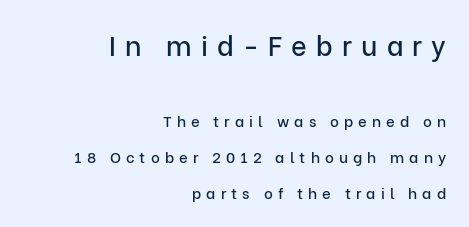
The ragged edge is on the left, which tells us the setting is flush right. Honestly, the rows look like they've been pulled way apart. The gap between lines stays unmarked. The rendering shrinks the type as you move from the upper chunk to the lower. Is there any slant? The stems are plumb. Caption: expanded tracking, letters set apart.
